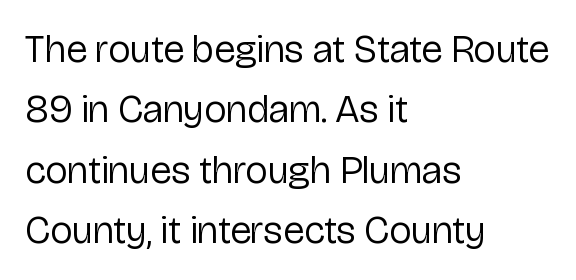
{"serif": "no", "italic": "no", "bold": "no", "weight": "regular", "width": "normal", "stroke_contrast": "low", "x_height": "medium", "monospaced": "no", "underline": "no", "align": "left", "line_spacing": "normal", "line_spacing_ratio": 1.55, "letter_spacing": "normal", "letter_spacing_em": 0.0, "glyph_px": 39}
